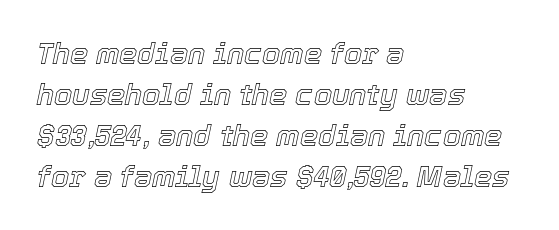
The image shows 29 px text type, italic (leaning right); set left-aligned, normal line spacing (1.41x), normal letter spacing, not underlined; a medium x-height.
